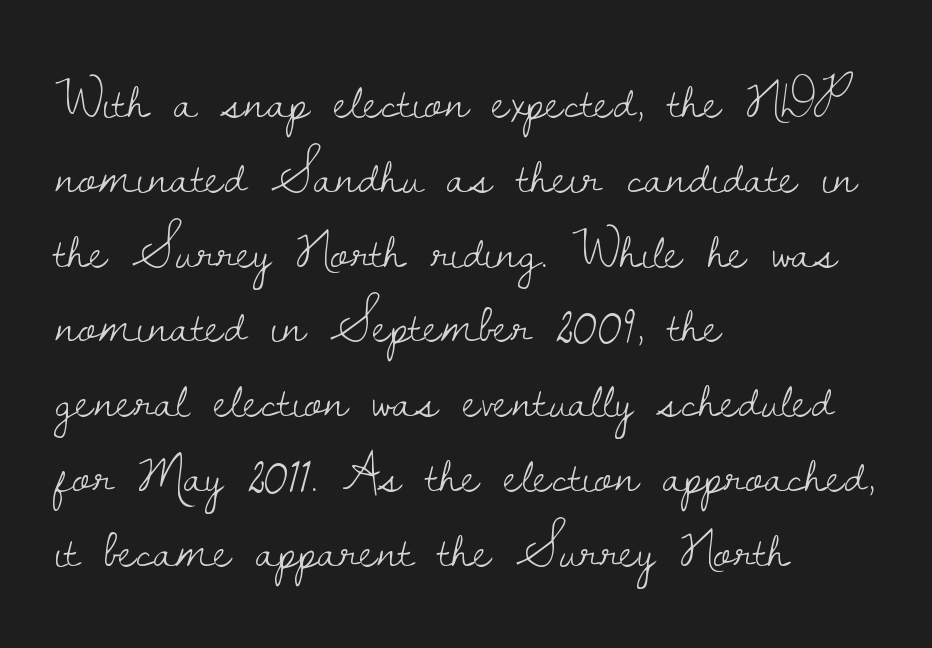
The image shows 55 px light serif type; set left-aligned, normal line spacing (1.36x), normal letter spacing, not underlined; low stroke contrast and a small x-height.
